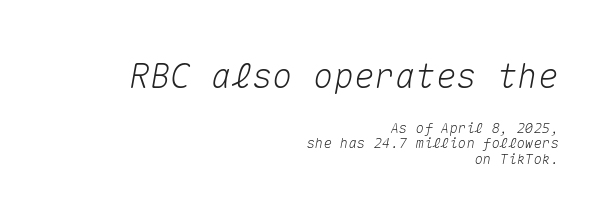
If you squint, the top block still reads clearly — it's the larger of the two. Decoration check: the copy has no underline. Nothing unusual about the tracking: characters are spaced as the font intends. You could count columns in this text — the font is strictly monospaced. Interline gaps are noticeably narrow in this sample.
